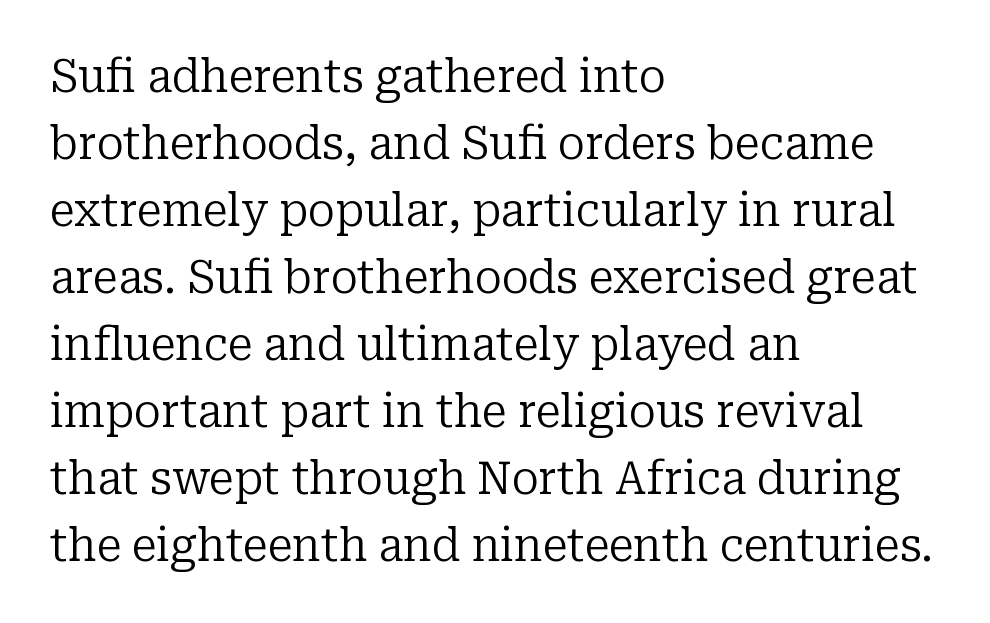
{"serif": "yes", "italic": "no", "bold": "no", "weight": "regular", "width": "normal", "stroke_contrast": "low", "x_height": "medium", "monospaced": "no", "underline": "no", "align": "left", "line_spacing": "normal", "line_spacing_ratio": 1.49, "letter_spacing": "normal", "letter_spacing_em": 0.0, "glyph_px": 45}
